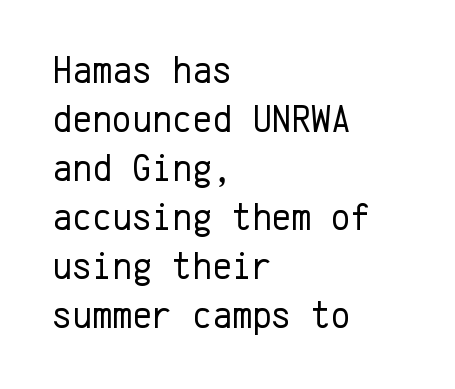
{"serif": "no", "italic": "no", "bold": "no", "weight": "regular", "width": "normal", "stroke_contrast": "low", "x_height": "medium", "monospaced": "yes", "underline": "no", "align": "left", "line_spacing": "normal", "line_spacing_ratio": 1.29, "letter_spacing": "normal", "letter_spacing_em": 0.0, "glyph_px": 38}
